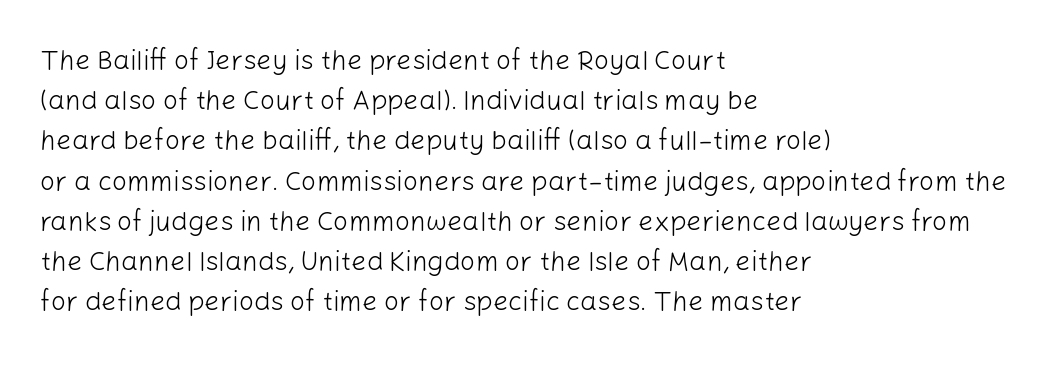
{"italic": "no", "bold": "no", "underline": "no", "align": "left", "line_spacing": "normal", "line_spacing_ratio": 1.49, "letter_spacing": "normal", "letter_spacing_em": 0.0, "glyph_px": 27}
